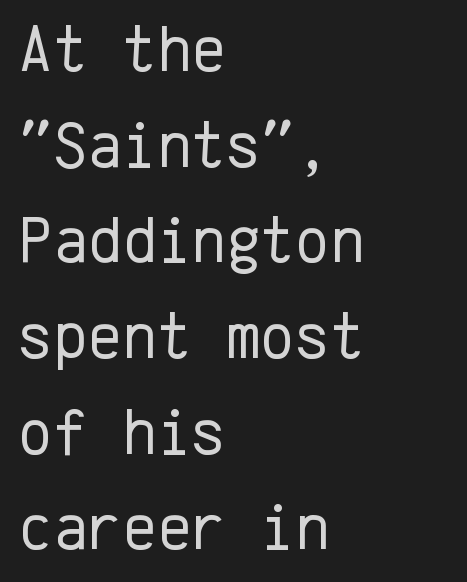
The image shows 66 px regular-weight sans-serif type, upright, monospaced; set left-aligned, normal line spacing (1.45x), normal letter spacing, not underlined; low stroke contrast and a medium x-height.
